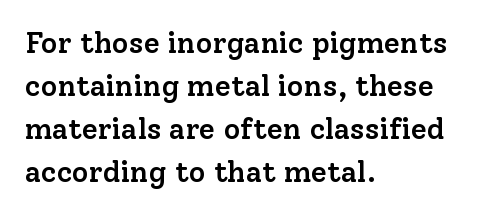
{"serif": "yes", "italic": "no", "bold": "semi", "weight": "semibold", "width": "normal", "stroke_contrast": "low", "x_height": "medium", "monospaced": "no", "underline": "no", "align": "left", "line_spacing": "normal", "line_spacing_ratio": 1.48, "letter_spacing": "normal", "letter_spacing_em": 0.0, "glyph_px": 29}
